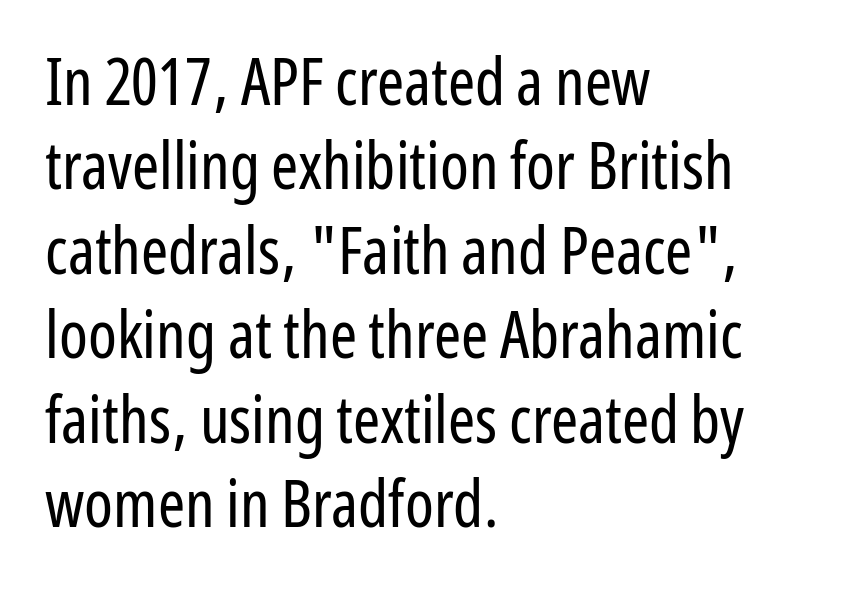
The image shows 65 px regular-weight, condensed sans-serif type, upright; set left-aligned, normal line spacing (1.3x), normal letter spacing, not underlined; low stroke contrast and a medium x-height.
